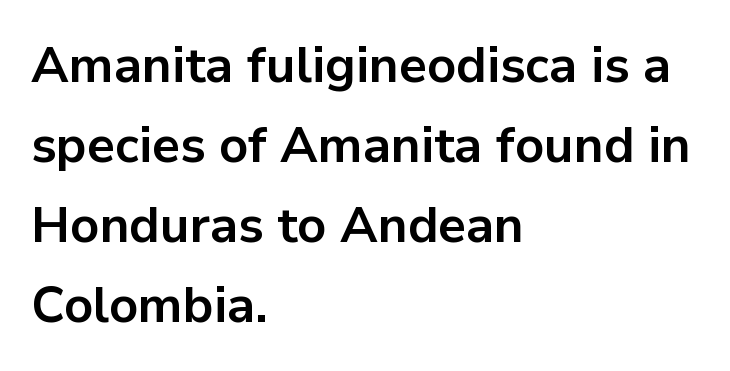
Thick stems and heavy bowls — unmistakably bold. The zone under the glyphs is completely vacant. Spacing verdict: proportional, widths tailored to each character. The typography opts for an upright posture over an oblique one.
